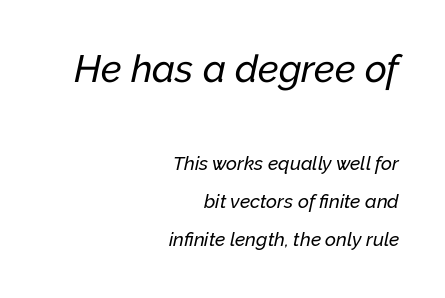
Q: Is the text italic (slanted)? A: Yes, it leans right by about 12 degrees.
Q: Is the text underlined? A: No.
Q: How is the paragraph aligned? A: Right-aligned.
Q: Is the spacing between letters normal or unusually wide? A: Normal.
Q: Is the spacing between lines tight, normal or loose? A: Loose.
Q: Which block of text is set in a larger size, the first (top) or the second (bottom)? A: The first (top) one.
Q: Width (condensed, normal, or wide)? A: Normal.
Q: Stroke contrast? A: Low.
Q: x-height? A: Medium.
Q: Monospaced? A: No.
